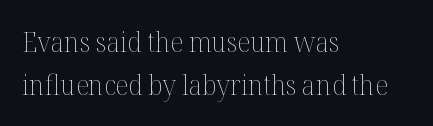
{"italic": "no", "bold": "no", "weight": "thin", "width": "normal", "stroke_contrast": "medium", "x_height": "medium", "monospaced": "no", "underline": "no", "align": "left", "line_spacing": "normal", "line_spacing_ratio": 1.53, "letter_spacing": "normal", "letter_spacing_em": 0.0, "glyph_px": 28}
